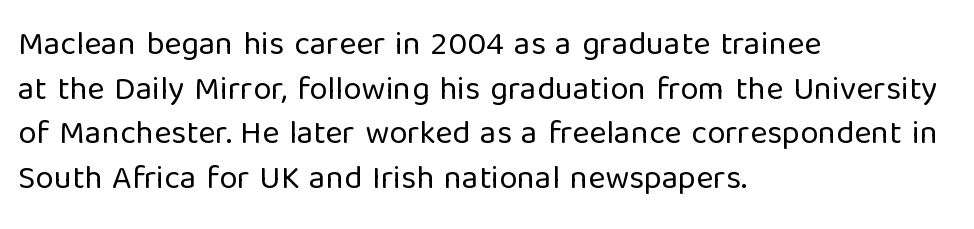
The image shows 33 px regular-weight sans-serif type, upright; set left-aligned, normal line spacing (1.35x), normal letter spacing, not underlined; low stroke contrast and a medium x-height.
